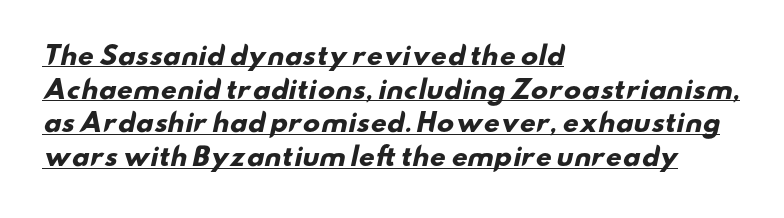
The rendering uses a bold face; every stroke is thick and dark. Leading matches the norm, producing a regular column. Standard letterfit; no display-style spreading of the glyphs. The text block is weighted toward the left margin, trailing off unevenly rightward.
